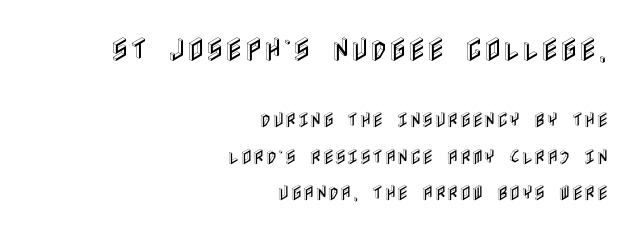
This sample uses plain, unmodified letter spacing. The space between consecutive lines is lavish. Quick note: underline off. Line endings align vertically; line beginnings do not. This is roman type, the default non-slanted kind. The initial chunk of copy outweighs the following chunk in type size.
